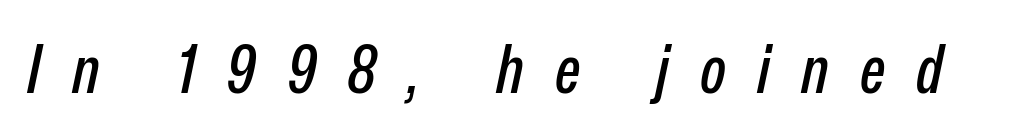
The image shows 67 px condensed type, italic (leaning right); set unusually wide letter spacing (+0.47 em), not underlined; low stroke contrast and a medium x-height.
